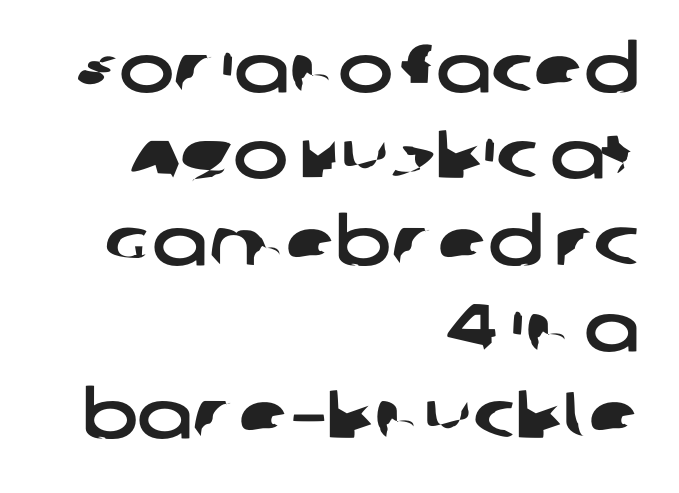
What kind of face is this? One without serifs — a sans. Each row of text sits above clean, open space. Note the varied advance widths — an 'i' is clearly narrower than an 'm'. The designer left line spacing at the default. Tracking here is standard; glyphs follow each other at the usual distance. A student would call this right alignment; a typographer would say flush right, rag left.
